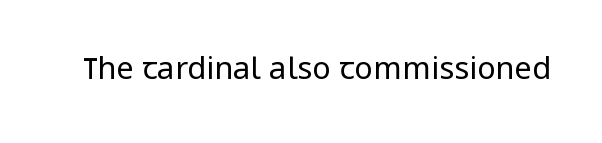
{"serif": "no", "italic": "no", "bold": "no", "weight": "regular", "width": "normal", "stroke_contrast": "low", "x_height": "medium", "monospaced": "no", "underline": "no", "letter_spacing": "normal", "letter_spacing_em": 0.0, "glyph_px": 31}
